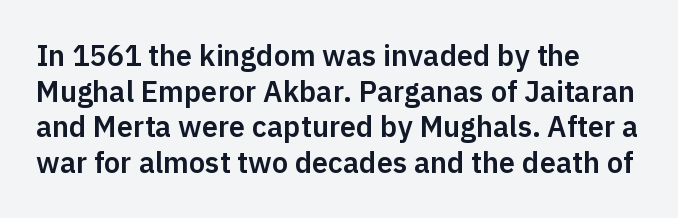
Leftover space on each line is placed entirely after the last word. A sans-serif font was chosen for this passage. Plain, unruled lines of type. The rendering uses natural spacing where letterforms have individual widths. This is the regular roman posture of the typeface.
